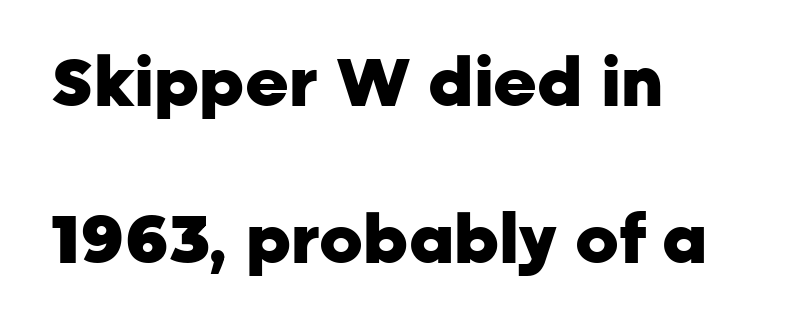
The image shows 67 px heavy sans-serif type, upright; set left-aligned, loose line spacing (2.34x), normal letter spacing, not underlined; low stroke contrast and a medium x-height.
